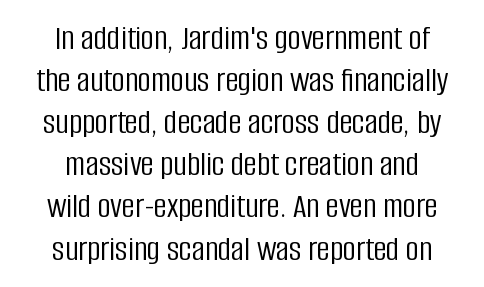
A typesetter would label this face a sans. Teacher's note: observe the equal gaps on both sides — that is centered alignment. Descenders are the only things crossing below the line. The lettering holds an erect, upright posture throughout. Nothing heavy about these letters — not bold at all. Honestly, the letter spacing is just normal — you wouldn't notice it.
